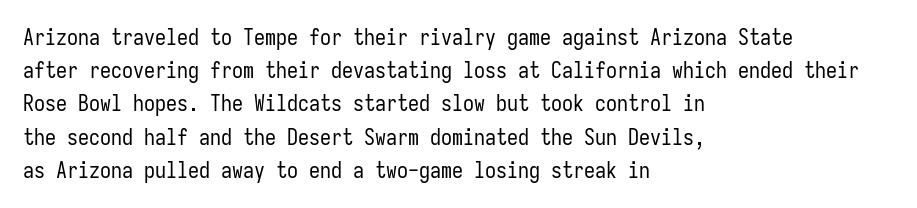
Q: Is the text bold? A: No.
Q: Is the text italic (slanted)? A: No, it is upright.
Q: Is the text underlined? A: No.
Q: How is the paragraph aligned? A: Left-aligned.
Q: Is the spacing between letters normal or unusually wide? A: Normal.
Q: Is the spacing between lines tight, normal or loose? A: Normal.
